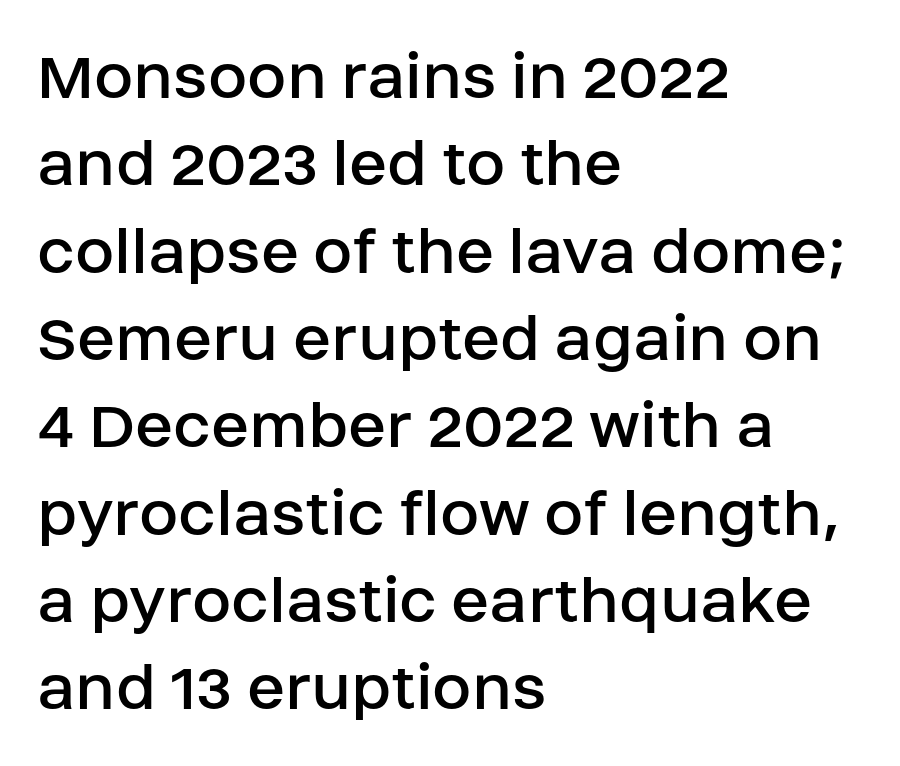
The image shows 71 px regular-weight sans-serif type, upright; set left-aligned, line spacing 1.23x, normal letter spacing, not underlined; low stroke contrast and a large x-height.
